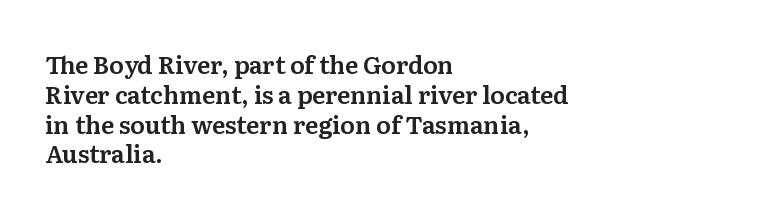
{"italic": "no", "underline": "no", "align": "left", "line_spacing_ratio": 1.24, "letter_spacing": "normal", "letter_spacing_em": 0.0, "glyph_px": 24}
